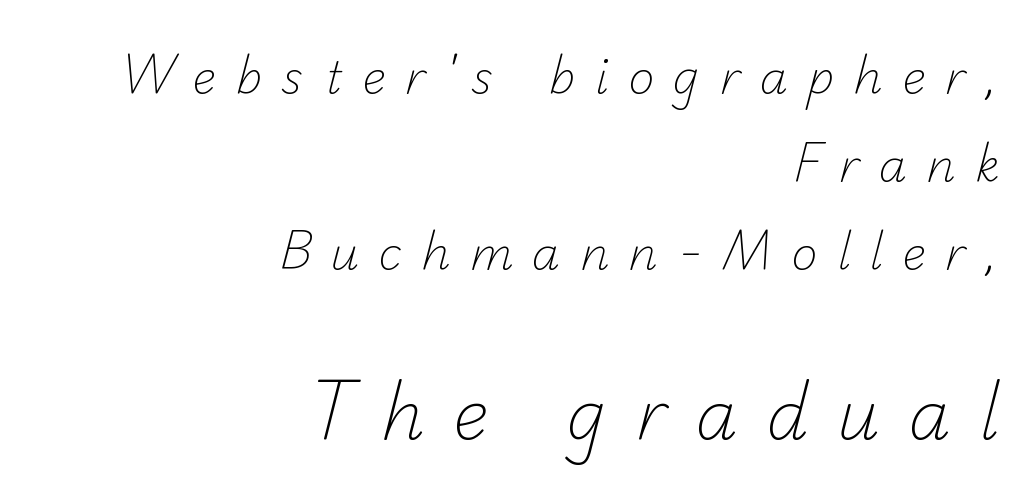
{"serif": "no", "bold": "no", "weight": "light", "width": "normal", "stroke_contrast": "low", "x_height": "small", "monospaced": "no", "underline": "no", "align": "right", "line_spacing": "loose", "line_spacing_ratio": 1.96, "letter_spacing": "wide", "letter_spacing_em": 0.43, "larger_block": "second", "size_ratio": 1.49, "glyph_px": 67}
